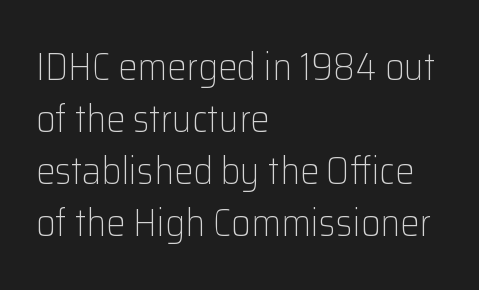
Examine the stroke ends and you'll find no serifs. Short note: letters normally spaced. Looks like regular typesetting: each glyph gets only the width it needs. Is the stroke heavy? The answer is a plain regular-or-lighter. Casual observation: everything's shoved over to the left.
